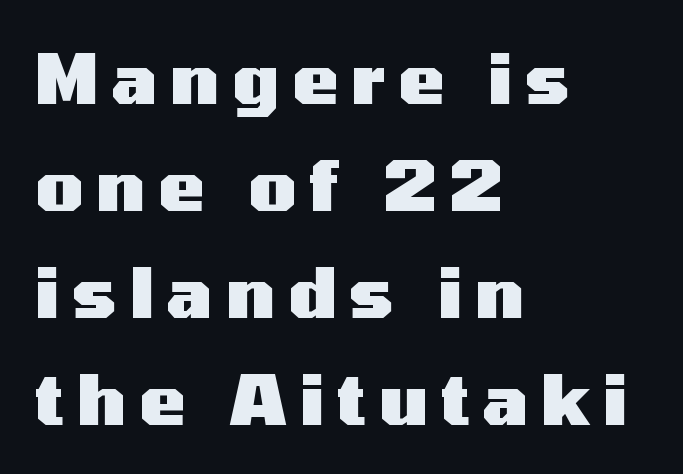
The image shows 69 px heavy, wide sans-serif type, upright; set left-aligned, normal line spacing (1.55x), not underlined; medium stroke contrast and a medium x-height.
